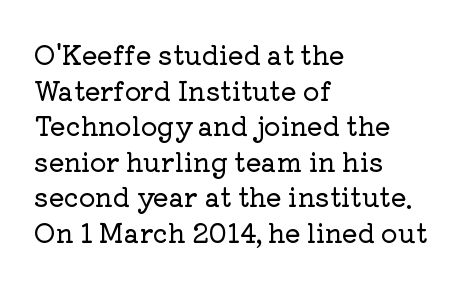
{"italic": "no", "underline": "no", "align": "left", "line_spacing": "normal", "line_spacing_ratio": 1.37, "letter_spacing": "normal", "letter_spacing_em": 0.0, "glyph_px": 26}
